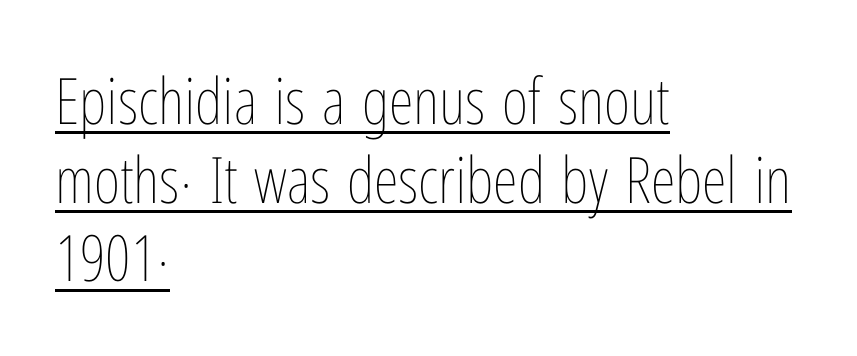
Vertical strokes here are truly vertical. Left-aligned paragraph, ragged on the right. Is there an underline? Yes — a line sits under the letters. The letters advance in unequal steps, a hallmark of proportional type. A typesetter would call this zero additional tracking.
